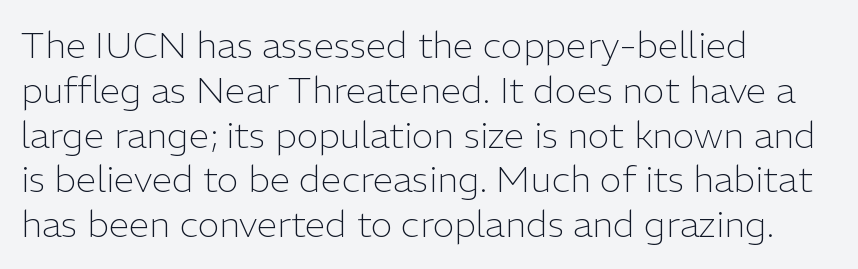
The image shows 37 px light sans-serif type, upright; set left-aligned, line spacing 1.21x, normal letter spacing, not underlined; low stroke contrast and a medium x-height.
